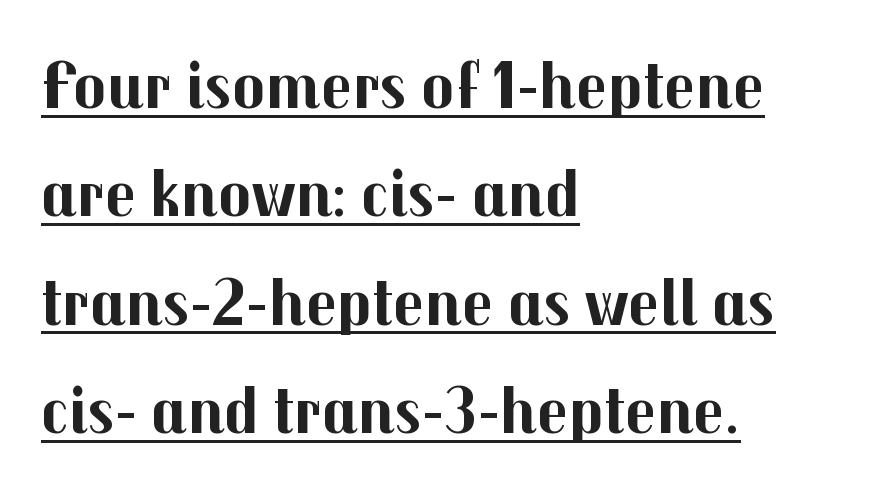
{"serif": "no", "italic": "no", "bold": "yes", "weight": "bold", "width": "normal", "stroke_contrast": "medium", "x_height": "medium", "monospaced": "no", "underline": "yes", "align": "left", "line_spacing": "normal", "line_spacing_ratio": 1.57, "letter_spacing": "normal", "letter_spacing_em": 0.0, "glyph_px": 69}
